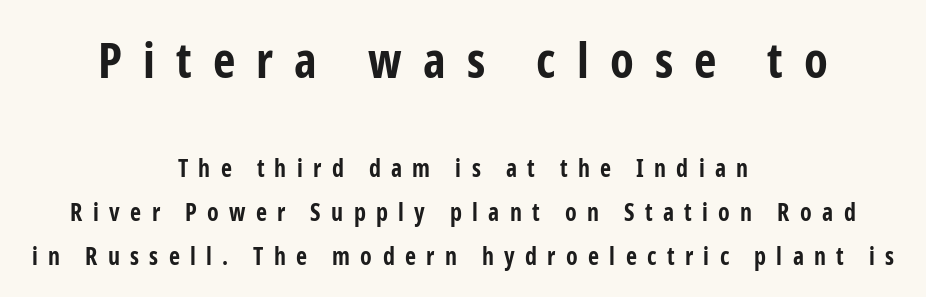
Typesetter's note: full bold, strokes at maximum text heaviness. Characters follow at a spacing far wider than the type designer built in. Does the bottom block carry the larger type? No, the top block does. The font family rendered here belongs to the sans-serif group.
